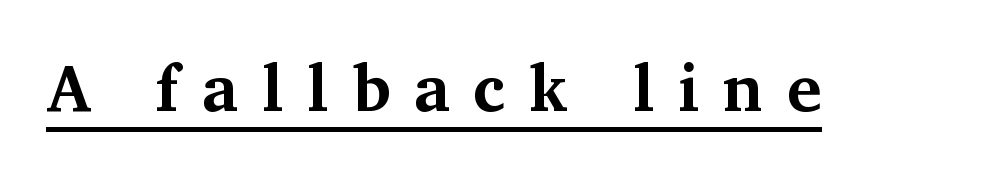
The image shows 65 px bold serif type, upright; set unusually wide letter spacing (+0.36 em), underlined; medium stroke contrast and a medium x-height.
